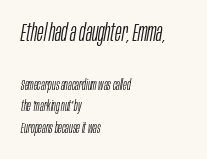
The image shows 24 px text type, italic (leaning right); set left-aligned, normal line spacing (1.56x), normal letter spacing, not underlined; the first (top) block is 1.71x larger.
